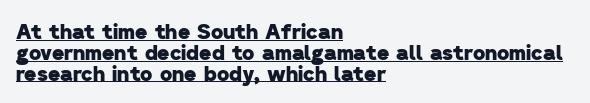
The image shows 21 px bold type; set left-aligned, tight line spacing (0.99x), normal letter spacing, underlined.
